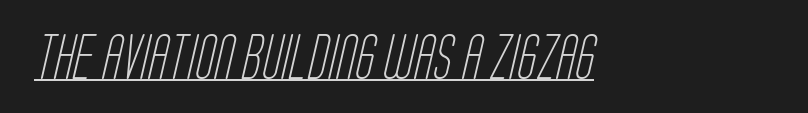
This is underlined copy, the kind a proofreader might mark for attention. The face looks like a standard text weight, possibly lighter. How are the letters spaced? Ordinarily, with no added tracking. Check where the strokes stop: nothing finishes them off — pure sans. The passage shown is typed in a proportional face where columns would drift.
